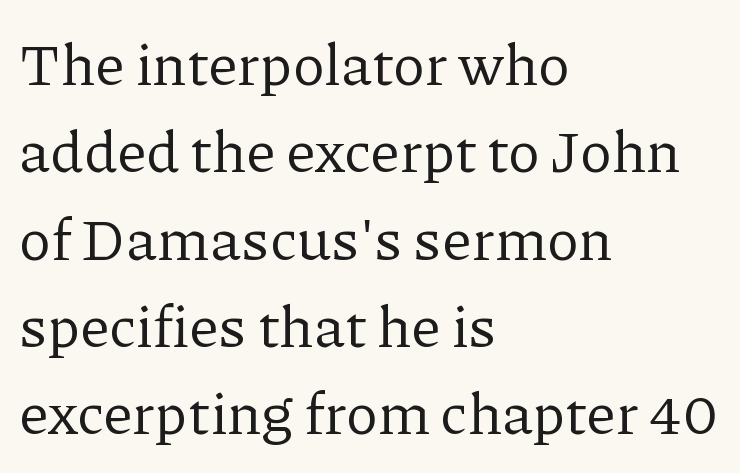
{"serif": "yes", "italic": "no", "bold": "no", "weight": "regular", "width": "normal", "stroke_contrast": "low", "x_height": "medium", "monospaced": "no", "underline": "no", "align": "left", "line_spacing": "normal", "line_spacing_ratio": 1.48, "letter_spacing": "normal", "letter_spacing_em": 0.0, "glyph_px": 59}
